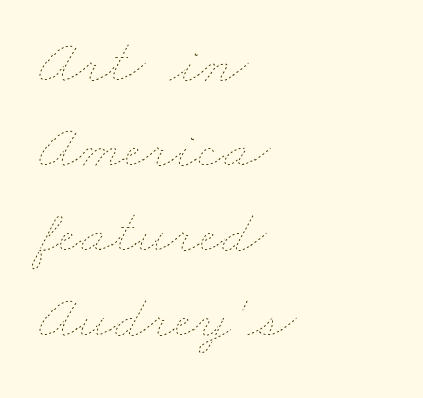
{"bold": "no", "weight": "thin", "width": "wide", "stroke_contrast": "low", "x_height": "small", "monospaced": "no", "underline": "no", "align": "left", "line_spacing": "normal", "line_spacing_ratio": 1.35, "letter_spacing": "normal", "letter_spacing_em": 0.0, "glyph_px": 63}
